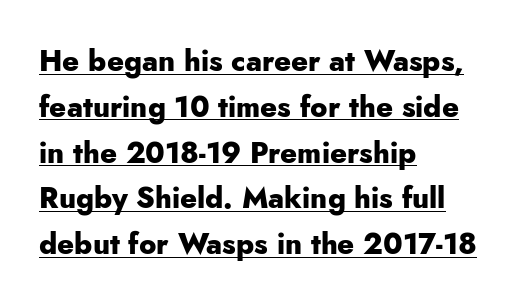
A typesetter would call this leading conventional body-copy spacing. Strong, thick strokes mark this as bold type. A typesetter would mark this as roman, not italic. Looks like regular typesetting: each glyph gets only the width it needs. Line beginnings align vertically; line endings do not.
